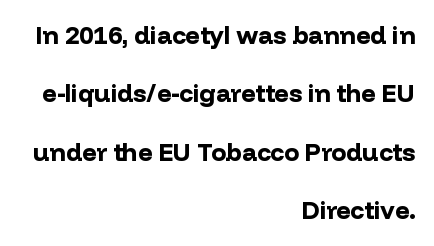
The image shows 25 px bold type, upright; set right-aligned, loose line spacing (2.34x), normal letter spacing, not underlined.
